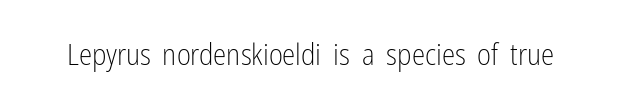
Think of a printed novel: that variable character pitch is what you see here. Italic: no, the glyphs are upright roman. The specimen omits any rule beneath the text block's lines. Compared with a typical body face, this is equally light or lighter still.
